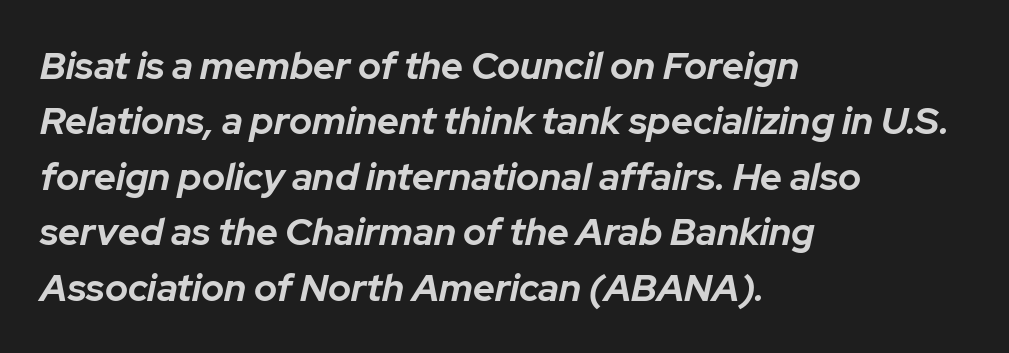
Q: Is the text bold? A: Yes.
Q: Is the text italic (slanted)? A: Yes, it leans right by about 12 degrees.
Q: Is the text underlined? A: No.
Q: How is the paragraph aligned? A: Left-aligned.
Q: Is the spacing between letters normal or unusually wide? A: Normal.
Q: Is the spacing between lines tight, normal or loose? A: Normal.
Q: Width (condensed, normal, or wide)? A: Normal.
Q: Stroke contrast? A: Low.
Q: x-height? A: Medium.
Q: Monospaced? A: No.
